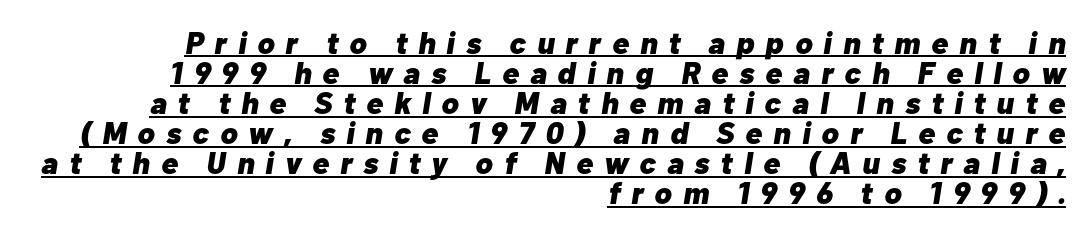
{"italic": "yes", "lean": "right", "slant_degrees": 10, "bold": "yes", "weight": "heavy", "width": "normal", "stroke_contrast": "low", "x_height": "medium", "monospaced": "no", "underline": "yes", "align": "right", "line_spacing": "tight", "line_spacing_ratio": 0.97, "letter_spacing": "wide", "letter_spacing_em": 0.36, "glyph_px": 31}
